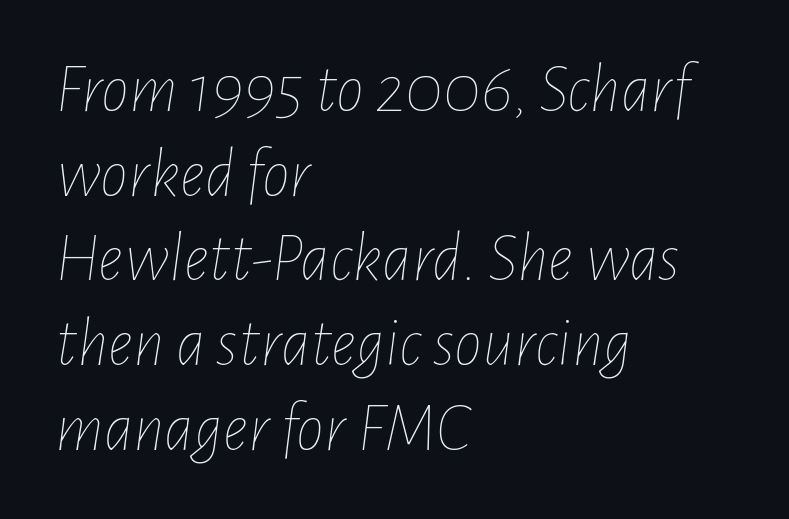
Teacher's note: observe the even left margin — that is flush-left alignment. Tall strokes in this sample are angled rather than plumb. Nothing heavy about these letters — not bold at all. No word sits above an underline. The passage shown is typed in a proportional face where columns would drift. The line texture is even and compact thanks to regular tracking.
